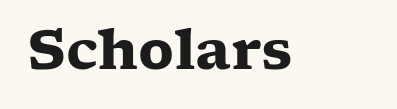
Q: Is the text bold? A: Yes.
Q: Is the text italic (slanted)? A: No, it is upright.
Q: Is the typeface a serif or a sans-serif typeface? A: Serif.
Q: Is the text underlined? A: No.
Q: Is the spacing between letters normal or unusually wide? A: Normal.
Q: Width (condensed, normal, or wide)? A: Wide.
Q: Stroke contrast? A: Low.
Q: x-height? A: Medium.
Q: Monospaced? A: No.
